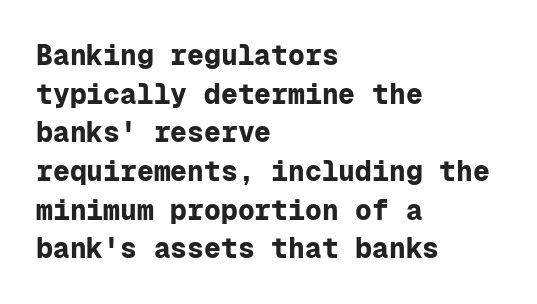
{"serif": "no", "italic": "no", "bold": "yes", "weight": "bold", "width": "normal", "stroke_contrast": "low", "x_height": "medium", "monospaced": "yes", "underline": "no", "align": "left", "line_spacing": "normal", "line_spacing_ratio": 1.38, "letter_spacing": "normal", "letter_spacing_em": 0.0, "glyph_px": 28}
